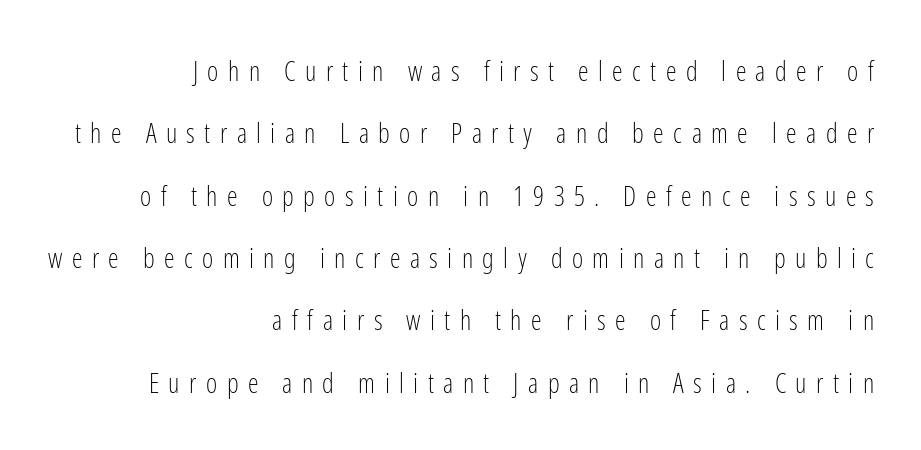
{"italic": "no", "bold": "no", "underline": "no", "align": "right", "line_spacing": "loose", "line_spacing_ratio": 2.31, "letter_spacing": "wide", "letter_spacing_em": 0.35, "glyph_px": 27}
